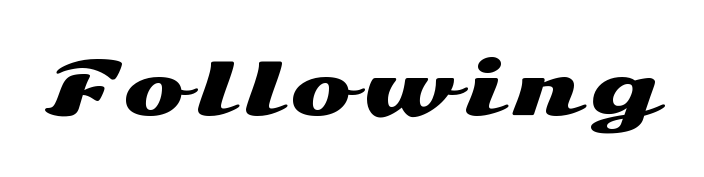
The image shows 74 px wide sans-serif type; set not underlined; medium stroke contrast and a medium x-height.
